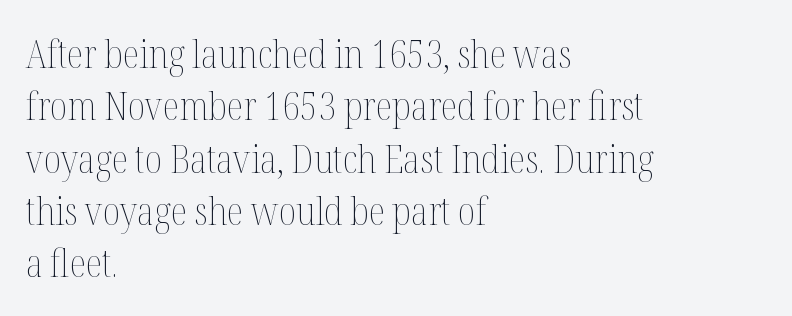
Q: Is the text bold? A: No.
Q: Is the text italic (slanted)? A: No, it is upright.
Q: Is the text underlined? A: No.
Q: How is the paragraph aligned? A: Left-aligned.
Q: Is the spacing between letters normal or unusually wide? A: Normal.
Q: Is the spacing between lines tight, normal or loose? A: Normal.
Q: Width (condensed, normal, or wide)? A: Condensed.
Q: Stroke contrast? A: Medium.
Q: x-height? A: Medium.
Q: Monospaced? A: No.
